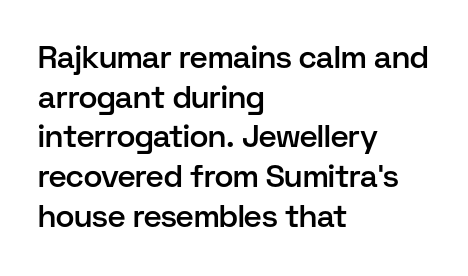
{"serif": "no", "italic": "no", "bold": "semi", "weight": "semibold", "width": "normal", "stroke_contrast": "low", "x_height": "medium", "monospaced": "no", "underline": "no", "align": "left", "line_spacing": "normal", "line_spacing_ratio": 1.28, "letter_spacing": "normal", "letter_spacing_em": 0.0, "glyph_px": 31}
